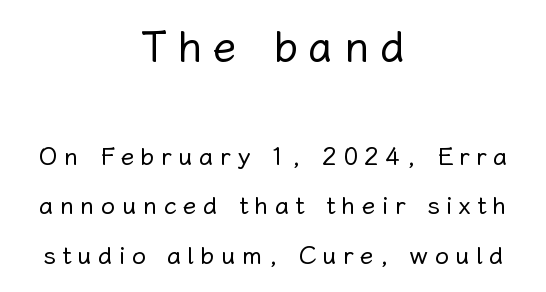
{"italic": "no", "bold": "no", "weight": "regular", "width": "normal", "stroke_contrast": "low", "x_height": "medium", "monospaced": "no", "underline": "no", "align": "center", "line_spacing": "loose", "line_spacing_ratio": 1.98, "letter_spacing": "wide", "letter_spacing_em": 0.25, "larger_block": "first", "size_ratio": 1.72, "glyph_px": 43}
